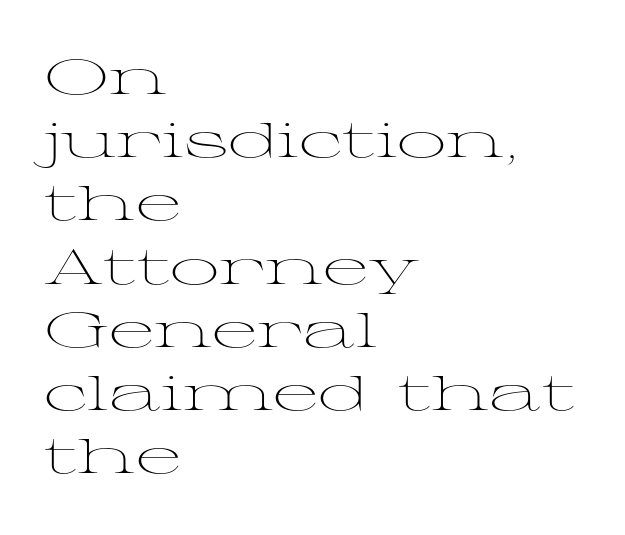
The image shows 49 px light, wide serif type, upright; set left-aligned, normal line spacing (1.29x), normal letter spacing, not underlined; medium stroke contrast and a medium x-height.
